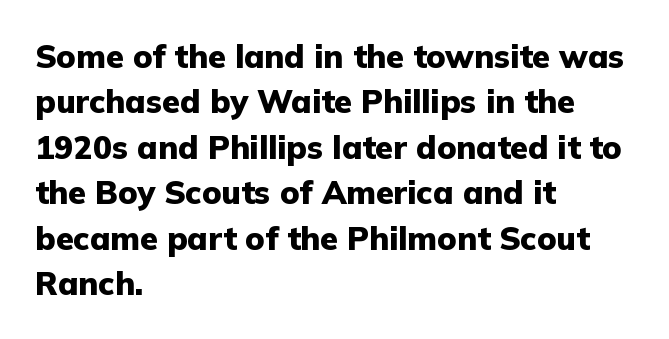
The image shows 32 px heavy sans-serif type, upright; set left-aligned, normal line spacing (1.42x), normal letter spacing, not underlined; low stroke contrast and a medium x-height.
